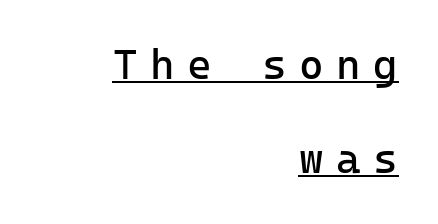
The image shows 42 px regular-weight sans-serif type, upright, monospaced; set right-aligned, loose line spacing (2.24x), unusually wide letter spacing (+0.3 em), underlined; low stroke contrast and a medium x-height.
